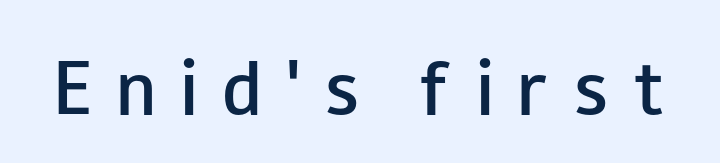
The image shows 64 px semibold, wide sans-serif type, upright; set unusually wide letter spacing (+0.39 em), not underlined; low stroke contrast and a small x-height.
